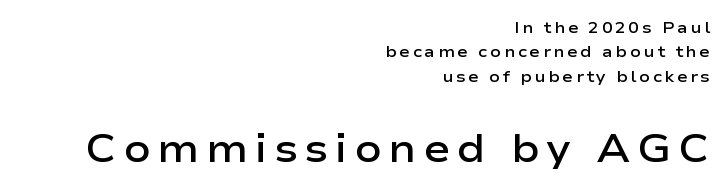
These lines were composed using upright roman letters. These two chunks differ in scale, with the bottom chunk taking the larger measure. The words here are not underlined. Normally led — the rows are evenly, conventionally spaced. Varying glyph widths throughout — classic text-font behaviour. Unlike a traditional serif, this face leaves its strokes unadorned.
